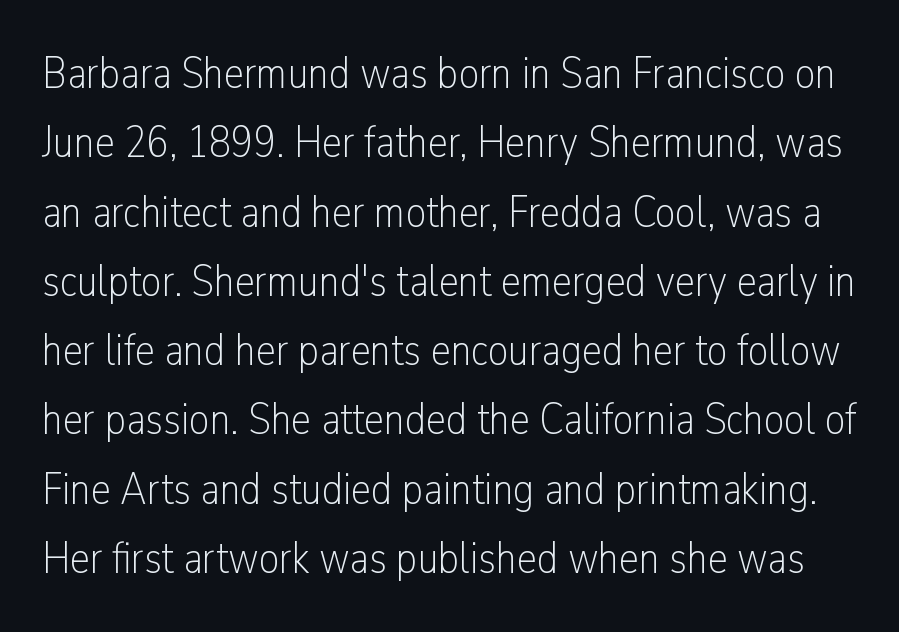
{"serif": "no", "italic": "no", "bold": "no", "weight": "light", "width": "condensed", "stroke_contrast": "low", "x_height": "medium", "monospaced": "no", "underline": "no", "line_spacing": "normal", "line_spacing_ratio": 1.54, "letter_spacing": "normal", "letter_spacing_em": 0.0, "glyph_px": 45}
